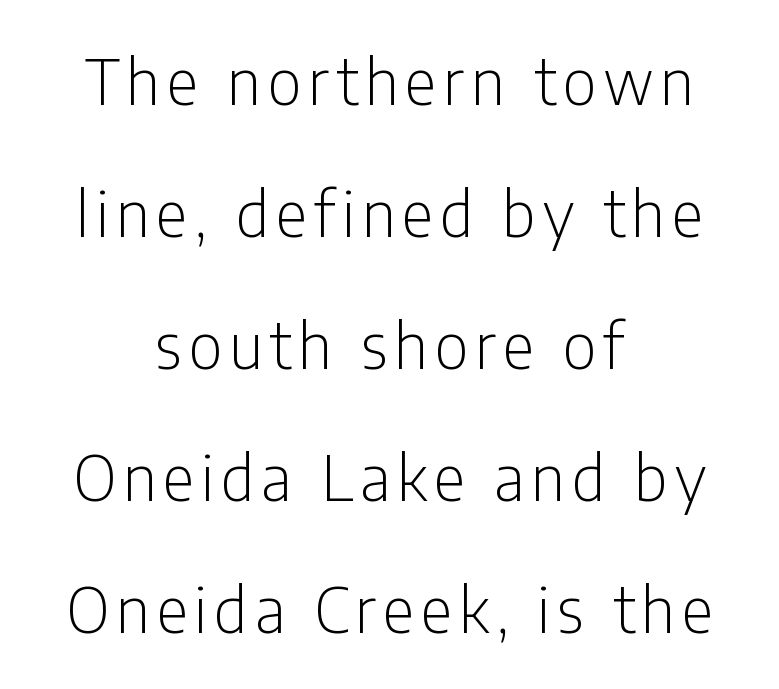
Q: Is the text bold? A: No.
Q: Is the text italic (slanted)? A: No, it is upright.
Q: Is the typeface a serif or a sans-serif typeface? A: Sans-serif.
Q: Is the text underlined? A: No.
Q: How is the paragraph aligned? A: Centered.
Q: Is the spacing between lines tight, normal or loose? A: Loose.
Q: Width (condensed, normal, or wide)? A: Condensed.
Q: Stroke contrast? A: Low.
Q: x-height? A: Medium.
Q: Monospaced? A: No.
